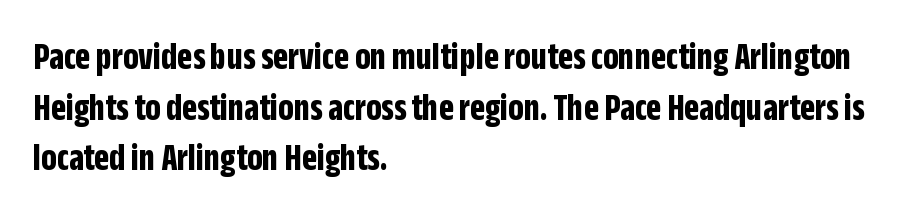
{"serif": "no", "italic": "no", "bold": "yes", "weight": "bold", "width": "condensed", "stroke_contrast": "low", "x_height": "large", "monospaced": "no", "underline": "no", "align": "left", "line_spacing": "normal", "line_spacing_ratio": 1.3, "letter_spacing": "normal", "letter_spacing_em": 0.0, "glyph_px": 39}
